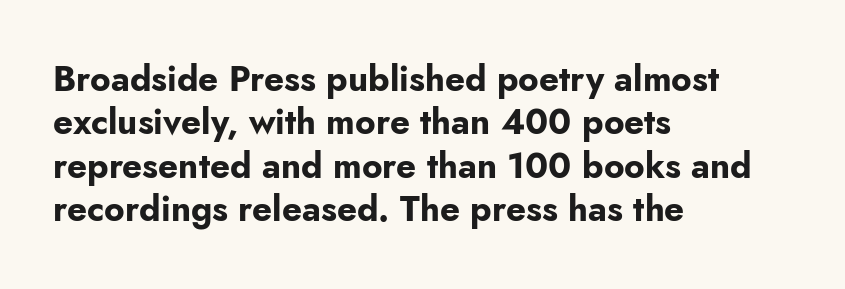
Q: Is the text bold? A: Yes.
Q: Is the text italic (slanted)? A: No, it is upright.
Q: Is the typeface a serif or a sans-serif typeface? A: Sans-serif.
Q: Is the text underlined? A: No.
Q: How is the paragraph aligned? A: Left-aligned.
Q: Is the spacing between letters normal or unusually wide? A: Normal.
Q: Width (condensed, normal, or wide)? A: Normal.
Q: Stroke contrast? A: Low.
Q: x-height? A: Small.
Q: Monospaced? A: No.
